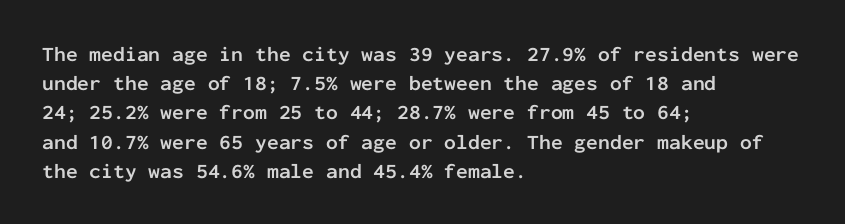
When letters stand straight like this, we call the style roman or upright. Line starts are locked; line ends wander. Quick note: underline off. Words appear dense and cohesive because spacing is normal. A normal amount of white space separates one row of letters from the next.
